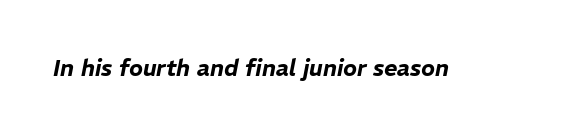
Notice how the stems are inclined rather than vertical — that's the hallmark of italics. Rule under the text: the space is simply empty. Caption: standard tracking, unaltered.
